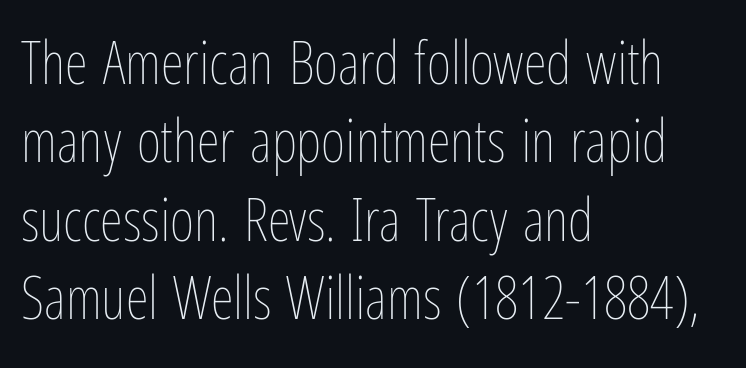
The image shows 59 px thin, condensed type, upright; set left-aligned, normal line spacing (1.33x), normal letter spacing, not underlined; low stroke contrast and a medium x-height.
